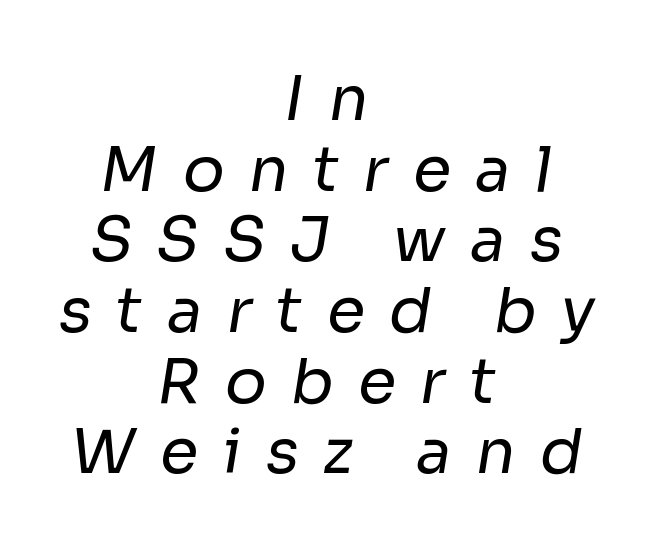
Q: Is the text bold? A: No.
Q: Is the typeface a serif or a sans-serif typeface? A: Sans-serif.
Q: Is the text underlined? A: No.
Q: How is the paragraph aligned? A: Centered.
Q: Is the spacing between letters normal or unusually wide? A: Unusually wide.
Q: Is the spacing between lines tight, normal or loose? A: Tight.
Q: Width (condensed, normal, or wide)? A: Normal.
Q: Stroke contrast? A: Low.
Q: x-height? A: Medium.
Q: Monospaced? A: No.
